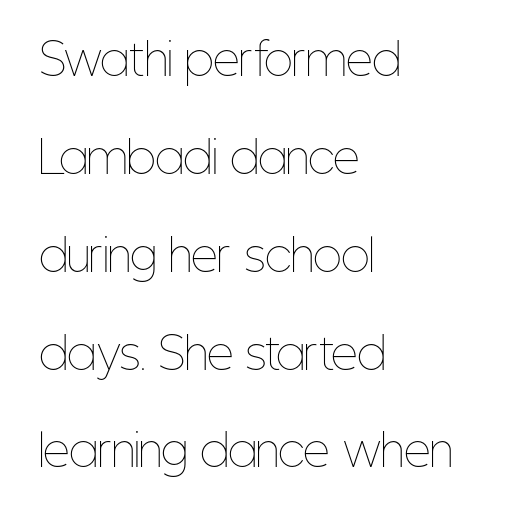
The designer dialed line spacing up above the default. Letter spacing: default. The rendering anchors every line to the left-hand side. Proportional: the letters do not fall into vertical columns. No letter is thick-stroked: the sample isn't bold.
